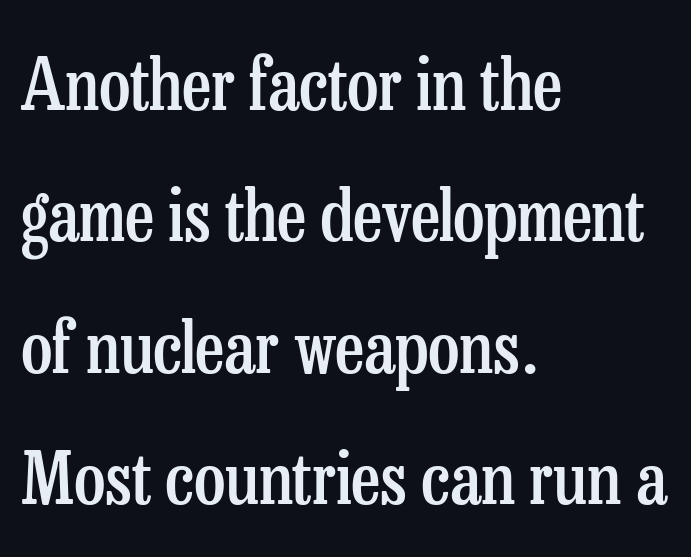
{"serif": "yes", "italic": "no", "bold": "semi", "weight": "semibold", "width": "condensed", "stroke_contrast": "low", "x_height": "medium", "monospaced": "no", "underline": "no", "align": "left", "line_spacing_ratio": 1.85, "letter_spacing": "normal", "letter_spacing_em": 0.0, "glyph_px": 71}
